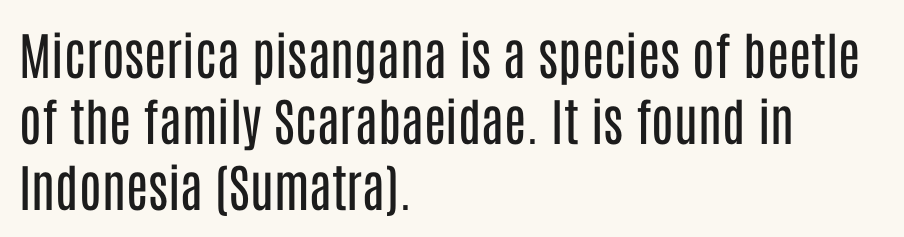
{"serif": "no", "italic": "no", "bold": "no", "weight": "regular", "width": "condensed", "stroke_contrast": "low", "x_height": "large", "monospaced": "no", "underline": "no", "align": "left", "line_spacing": "normal", "line_spacing_ratio": 1.29, "letter_spacing": "normal", "letter_spacing_em": 0.0, "glyph_px": 51}
